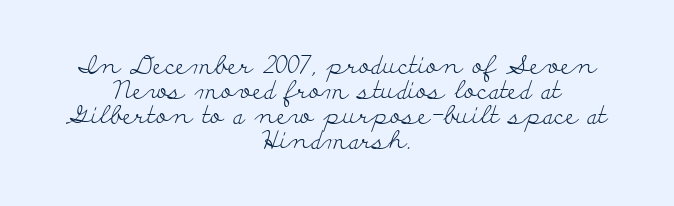
The image shows 25 px text type; set centered, tight line spacing (1.0x), normal letter spacing, not underlined.
